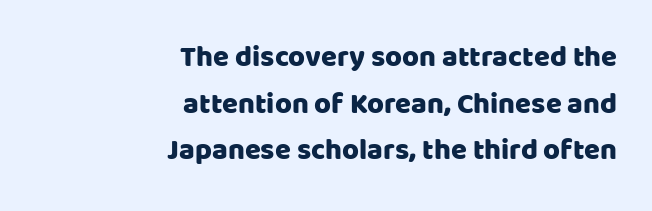
{"serif": "no", "italic": "no", "width": "normal", "stroke_contrast": "low", "x_height": "large", "monospaced": "no", "underline": "no", "align": "right", "line_spacing": "normal", "line_spacing_ratio": 1.61, "letter_spacing": "normal", "letter_spacing_em": 0.0, "glyph_px": 29}
